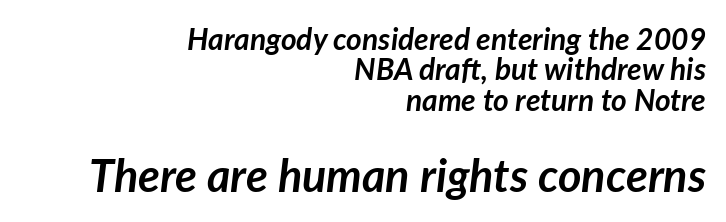
{"italic": "yes", "lean": "right", "slant_degrees": 7, "bold": "yes", "weight": "semibold", "width": "normal", "stroke_contrast": "low", "x_height": "medium", "monospaced": "no", "underline": "no", "align": "right", "line_spacing": "tight", "line_spacing_ratio": 1.01, "letter_spacing": "normal", "letter_spacing_em": 0.0, "larger_block": "second", "size_ratio": 1.5, "glyph_px": 45}
